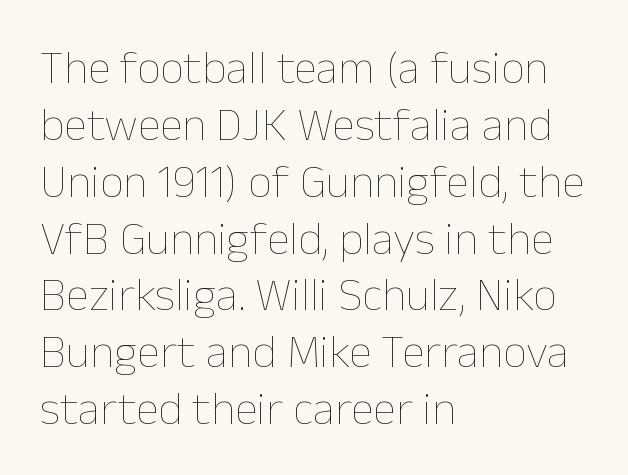
Q: Is the text bold? A: No.
Q: Is the text italic (slanted)? A: No, it is upright.
Q: Is the text underlined? A: No.
Q: How is the paragraph aligned? A: Left-aligned.
Q: Is the spacing between letters normal or unusually wide? A: Normal.
Q: Width (condensed, normal, or wide)? A: Normal.
Q: Stroke contrast? A: Low.
Q: x-height? A: Medium.
Q: Monospaced? A: No.
